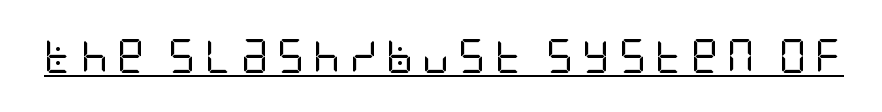
Q: Is the text bold? A: No.
Q: Is the text italic (slanted)? A: No, it is upright.
Q: Is the typeface a serif or a sans-serif typeface? A: Sans-serif.
Q: Is the text underlined? A: Yes.
Q: Is the spacing between letters normal or unusually wide? A: Unusually wide.
Q: Width (condensed, normal, or wide)? A: Condensed.
Q: Stroke contrast? A: Low.
Q: x-height? A: Large.
